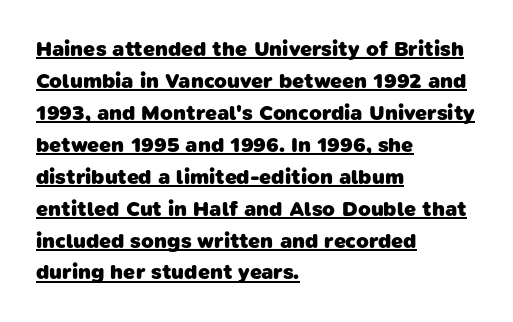
Compared with typical body copy, the letter spacing here is the same. Interline gaps are of average width in this sample. Look at the stroke-to-counter ratio: heavy, a bold. Teacher's note: observe the even left margin — that is flush-left alignment. The lettering is marked with a stroke running underneath it.
